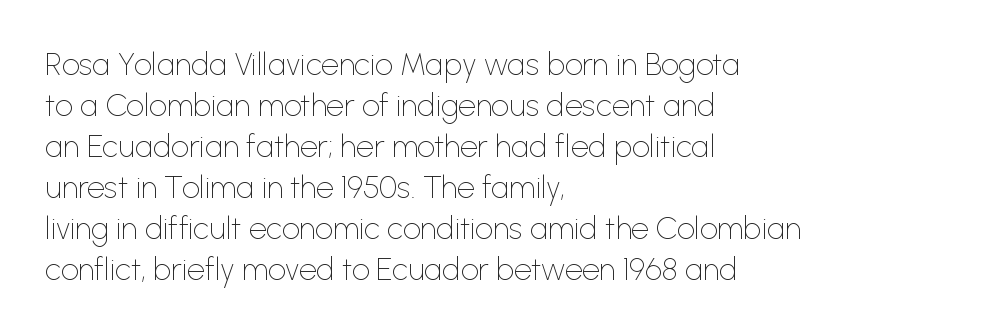
The image shows 31 px thin sans-serif type, upright; set left-aligned, normal line spacing (1.32x), normal letter spacing, not underlined; low stroke contrast and a medium x-height.
